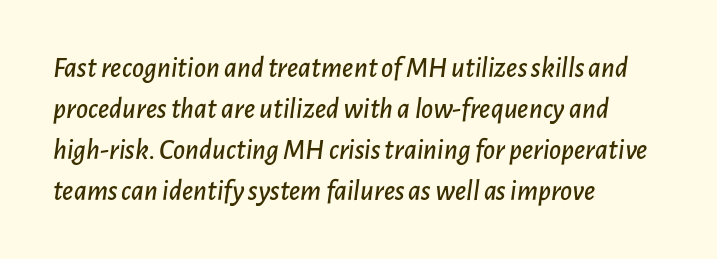
Q: Is the text italic (slanted)? A: Yes, it leans right by about 7 degrees.
Q: Is the text underlined? A: No.
Q: How is the paragraph aligned? A: Left-aligned.
Q: Is the spacing between letters normal or unusually wide? A: Normal.
Q: Is the spacing between lines tight, normal or loose? A: Normal.
Q: Width (condensed, normal, or wide)? A: Normal.
Q: Stroke contrast? A: Low.
Q: x-height? A: Medium.
Q: Monospaced? A: No.
